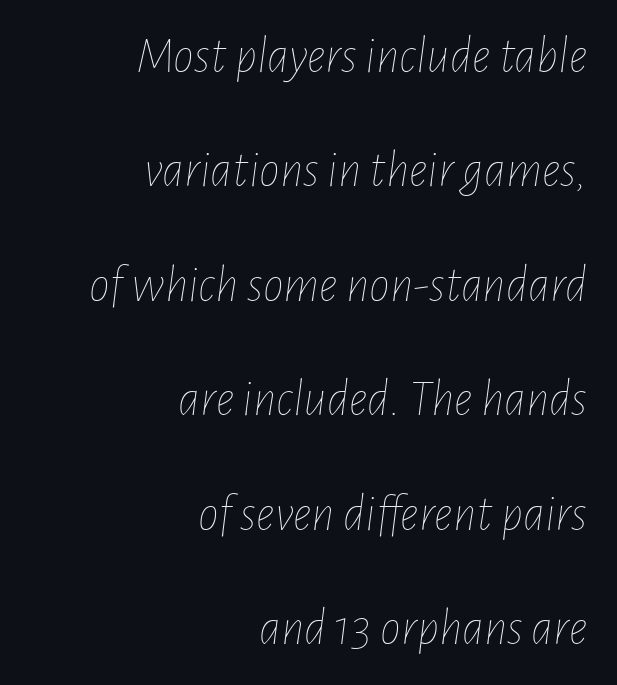
Q: Is the text bold? A: No.
Q: Is the text italic (slanted)? A: Yes, it leans right by about 7 degrees.
Q: Is the text underlined? A: No.
Q: How is the paragraph aligned? A: Right-aligned.
Q: Is the spacing between letters normal or unusually wide? A: Normal.
Q: Is the spacing between lines tight, normal or loose? A: Loose.
Q: Width (condensed, normal, or wide)? A: Condensed.
Q: Stroke contrast? A: Low.
Q: x-height? A: Medium.
Q: Monospaced? A: No.
